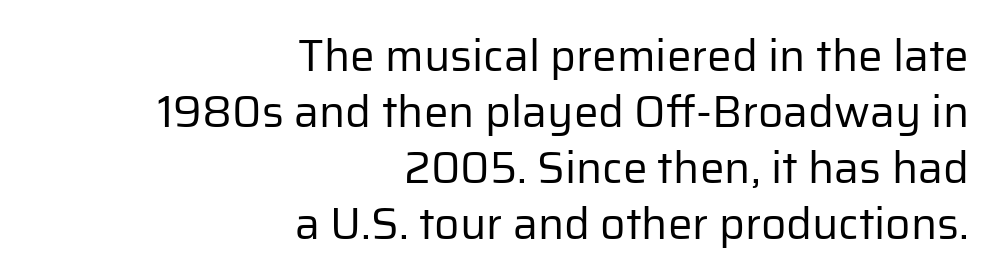
The image shows 44 px regular-weight sans-serif type, upright; set right-aligned, normal line spacing (1.27x), normal letter spacing, not underlined; low stroke contrast and a medium x-height.
